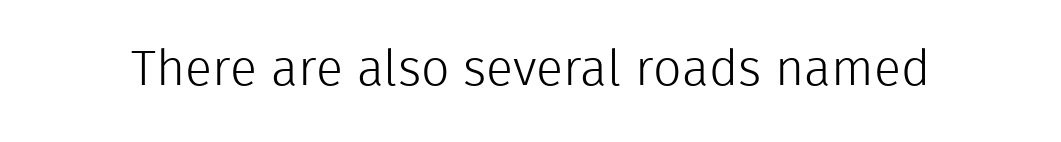
{"serif": "no", "italic": "no", "bold": "no", "weight": "light", "width": "normal", "x_height": "medium", "monospaced": "no", "underline": "no", "letter_spacing": "normal", "letter_spacing_em": 0.0, "glyph_px": 50}
